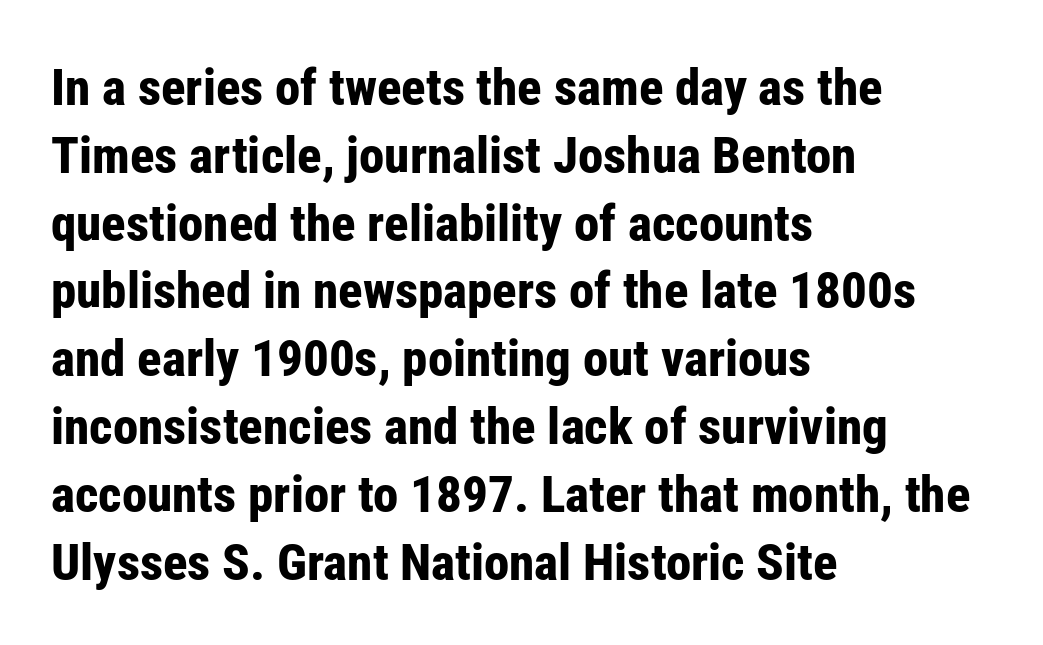
{"serif": "no", "italic": "no", "bold": "yes", "weight": "bold", "width": "condensed", "stroke_contrast": "low", "x_height": "medium", "monospaced": "no", "underline": "no", "align": "left", "line_spacing": "normal", "line_spacing_ratio": 1.33, "letter_spacing": "normal", "letter_spacing_em": 0.0, "glyph_px": 51}
